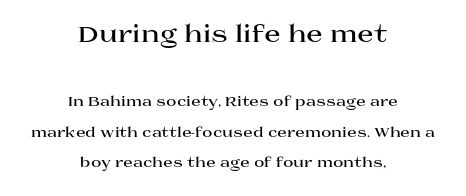
{"italic": "no", "bold": "yes", "underline": "no", "align": "center", "line_spacing": "loose", "line_spacing_ratio": 2.17, "letter_spacing": "normal", "letter_spacing_em": 0.0, "larger_block": "first", "size_ratio": 1.71, "glyph_px": 24}
